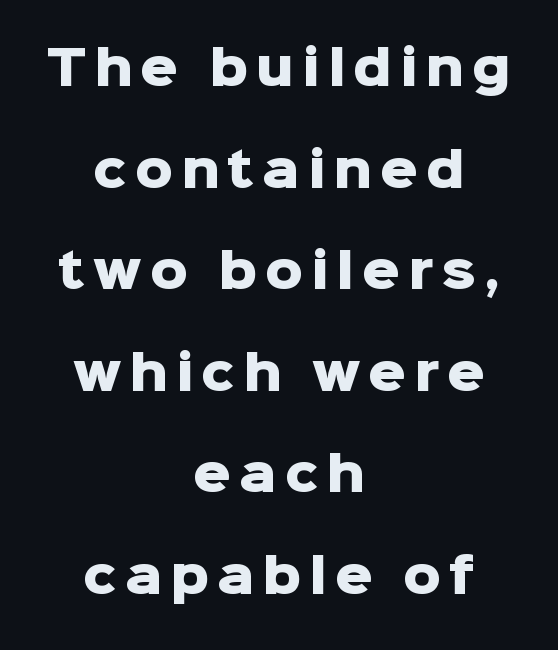
{"serif": "no", "italic": "no", "bold": "yes", "weight": "heavy", "width": "normal", "stroke_contrast": "low", "x_height": "medium", "monospaced": "no", "underline": "no", "align": "center", "line_spacing": "loose", "line_spacing_ratio": 2.16, "glyph_px": 47}
